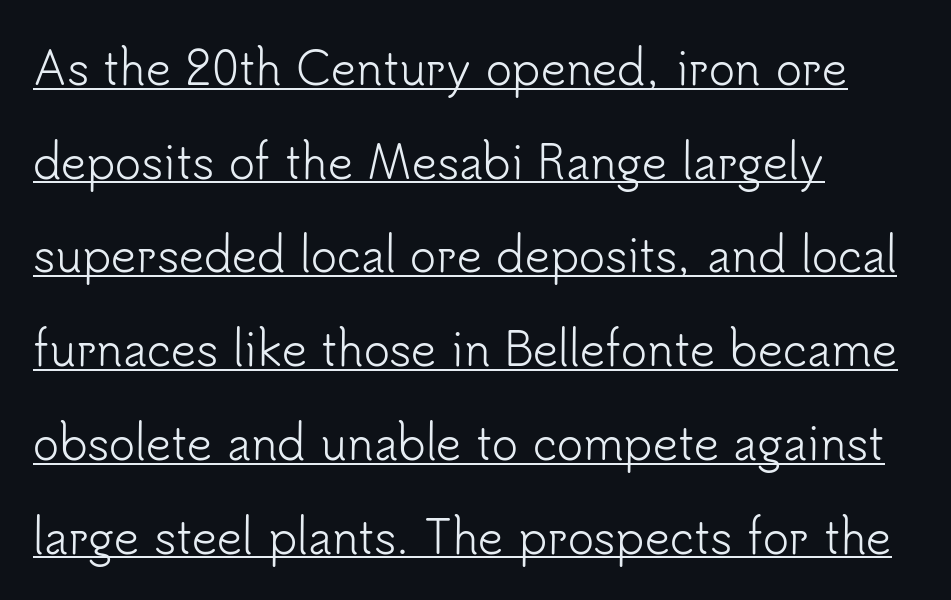
The image shows 44 px light sans-serif type, upright; set left-aligned, loose line spacing (2.13x), normal letter spacing, underlined; low stroke contrast and a small x-height.
